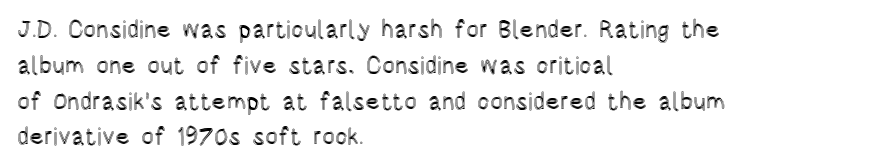
The image shows 24 px text type, upright; set left-aligned, normal line spacing (1.49x), normal letter spacing, not underlined.
